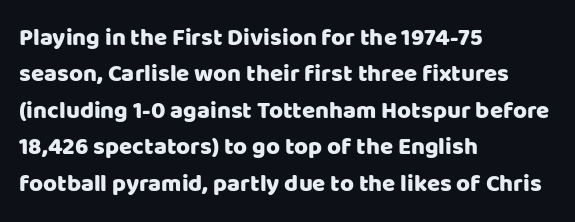
The image shows 24 px text type, upright; set left-aligned, normal line spacing (1.52x), normal letter spacing, not underlined.
